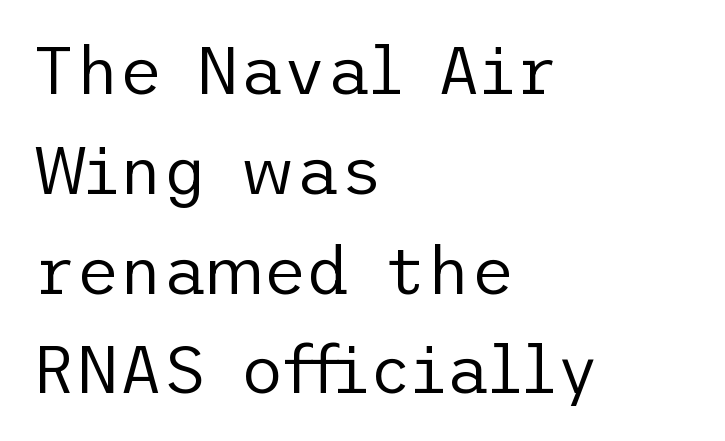
Has an underline been added? It has not. These lines keep a tight, regular rhythm from letter to letter. You can tell it's not italic because the verticals are truly vertical. Weight: regular or lighter. Letterform terminals end flat and unadorned throughout the passage.
